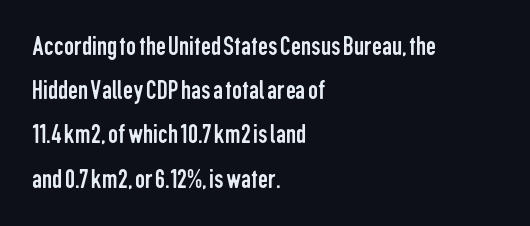
Vertical stems look standard width or narrower in stroke. This block has exactly the height ordinary leading produces. Serif or sans? Sans — the stroke terminals are bare. All the whitespace from short lines collects on the right. Proportional: the letters do not fall into vertical columns.
